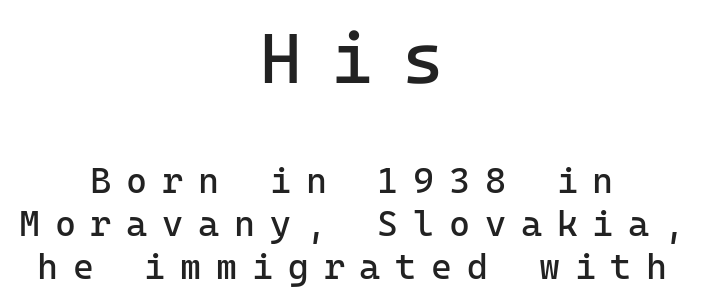
The image shows 71 px regular-weight sans-serif type, upright; set centered, line spacing 1.2x, unusually wide letter spacing (+0.41 em), not underlined; the first (top) block is 1.97x larger; low stroke contrast and a medium x-height.
